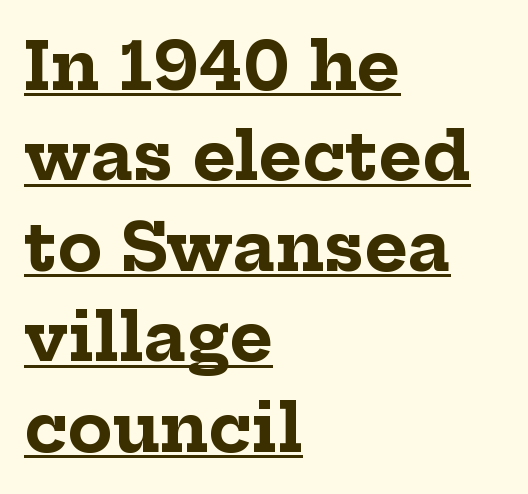
The image shows 66 px bold serif type, upright; set left-aligned, normal line spacing (1.37x), normal letter spacing, underlined; low stroke contrast and a medium x-height.
